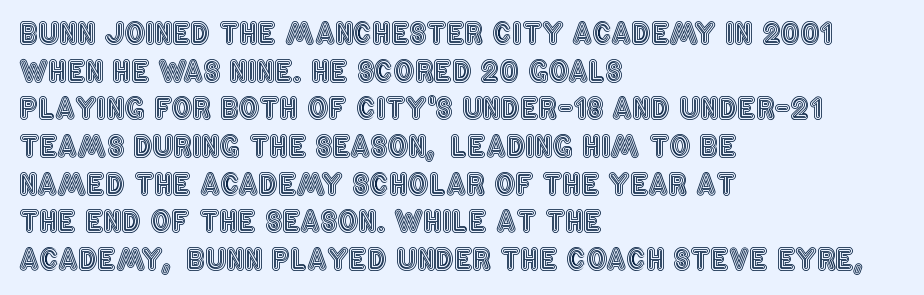
{"italic": "no", "width": "condensed", "x_height": "large", "monospaced": "no", "underline": "no", "align": "left", "line_spacing": "normal", "line_spacing_ratio": 1.3, "letter_spacing": "normal", "letter_spacing_em": 0.0, "glyph_px": 29}
